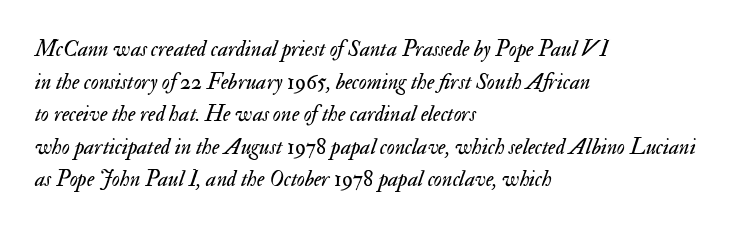
Q: Is the text bold? A: No.
Q: Is the text italic (slanted)? A: Yes, it leans right by about 17 degrees.
Q: Is the text underlined? A: No.
Q: How is the paragraph aligned? A: Left-aligned.
Q: Is the spacing between letters normal or unusually wide? A: Normal.
Q: Is the spacing between lines tight, normal or loose? A: Normal.
